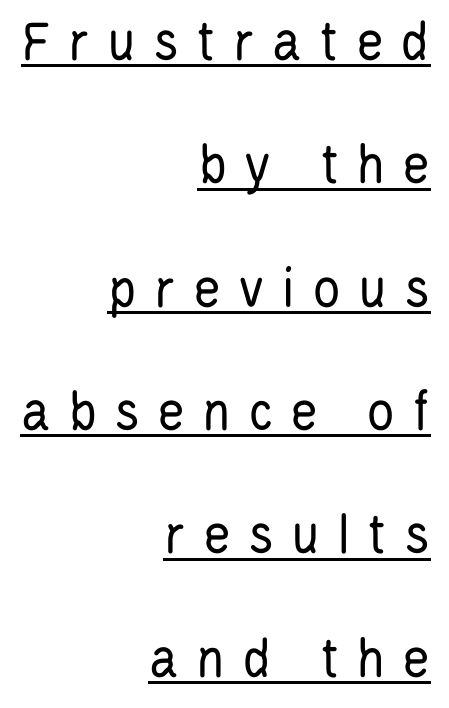
Q: Is the text bold? A: No.
Q: Is the text italic (slanted)? A: No, it is upright.
Q: Is the typeface a serif or a sans-serif typeface? A: Sans-serif.
Q: Is the text underlined? A: Yes.
Q: How is the paragraph aligned? A: Right-aligned.
Q: Is the spacing between letters normal or unusually wide? A: Unusually wide.
Q: Is the spacing between lines tight, normal or loose? A: Loose.
Q: Width (condensed, normal, or wide)? A: Condensed.
Q: Stroke contrast? A: Low.
Q: x-height? A: Large.
Q: Monospaced? A: No.
